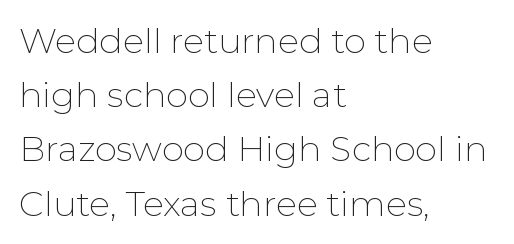
The image shows 35 px thin sans-serif type, upright; set left-aligned, normal line spacing (1.55x), normal letter spacing, not underlined; low stroke contrast and a medium x-height.
